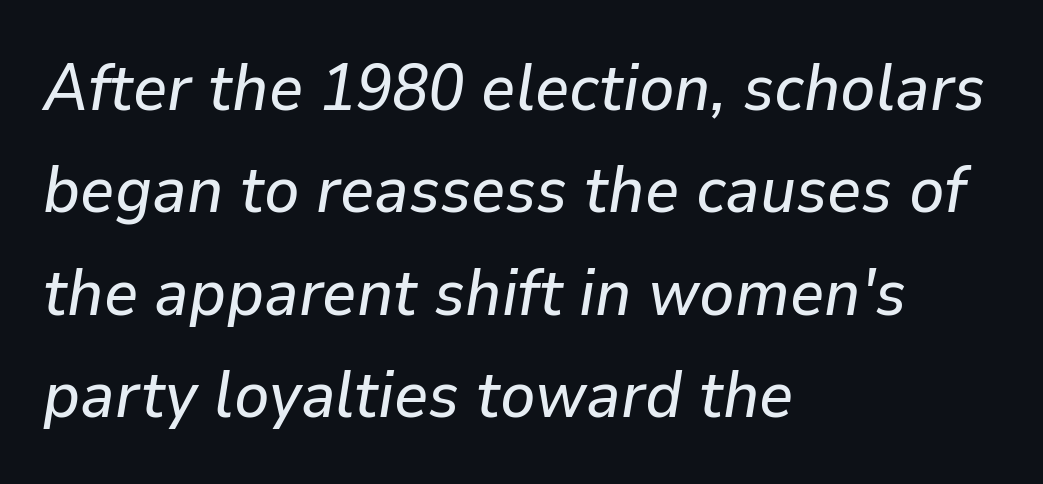
It's the slanting kind of type. The rendering keeps characters at their native spacing. Here the designer chose a conventional face with non-uniform glyph widths. Vertically, the passage feels balanced, rows spaced as you'd expect. The area under the type is left untouched.
